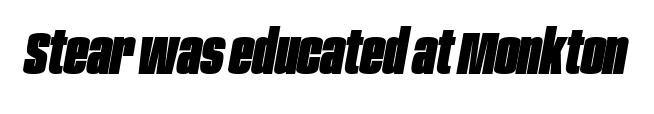
Q: Is the text bold? A: Yes.
Q: Is the text italic (slanted)? A: Yes, it leans right by about 10 degrees.
Q: Is the text underlined? A: No.
Q: Is the spacing between letters normal or unusually wide? A: Normal.
Q: Width (condensed, normal, or wide)? A: Condensed.
Q: Stroke contrast? A: Low.
Q: x-height? A: Large.
Q: Monospaced? A: No.
